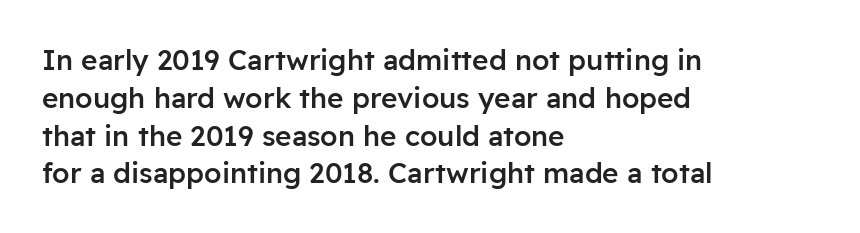
{"serif": "no", "italic": "no", "bold": "semi", "weight": "semibold", "width": "normal", "stroke_contrast": "low", "x_height": "medium", "monospaced": "no", "underline": "no", "align": "left", "line_spacing": "normal", "line_spacing_ratio": 1.35, "letter_spacing": "normal", "letter_spacing_em": 0.0, "glyph_px": 28}
